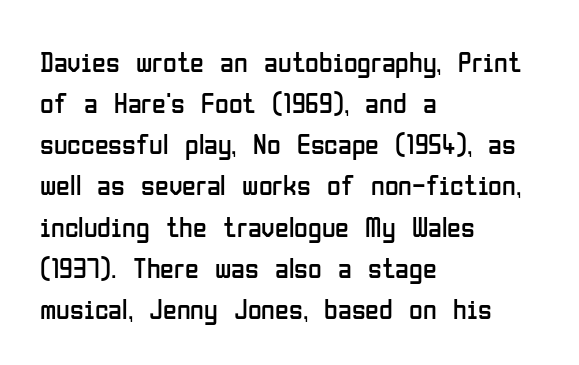
Q: Is the text bold? A: No.
Q: Is the text italic (slanted)? A: No, it is upright.
Q: Is the typeface a serif or a sans-serif typeface? A: Sans-serif.
Q: Is the text underlined? A: No.
Q: How is the paragraph aligned? A: Left-aligned.
Q: Is the spacing between letters normal or unusually wide? A: Normal.
Q: Is the spacing between lines tight, normal or loose? A: Normal.
Q: Width (condensed, normal, or wide)? A: Condensed.
Q: Stroke contrast? A: Low.
Q: x-height? A: Medium.
Q: Monospaced? A: No.
